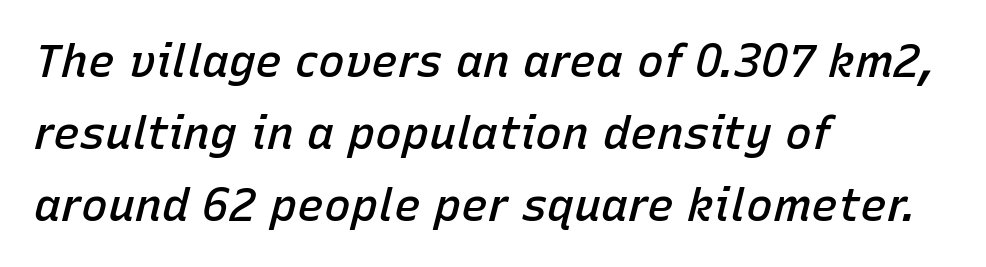
Students, this is semibold: more ink than regular, less than bold. Which margin do the lines hug? The left one — the right edge is uneven. The lettering tilts uniformly, giving the passage an italic look. This sample has the flowing, uneven cadence of proportional lettering. Letter spacing: default.
